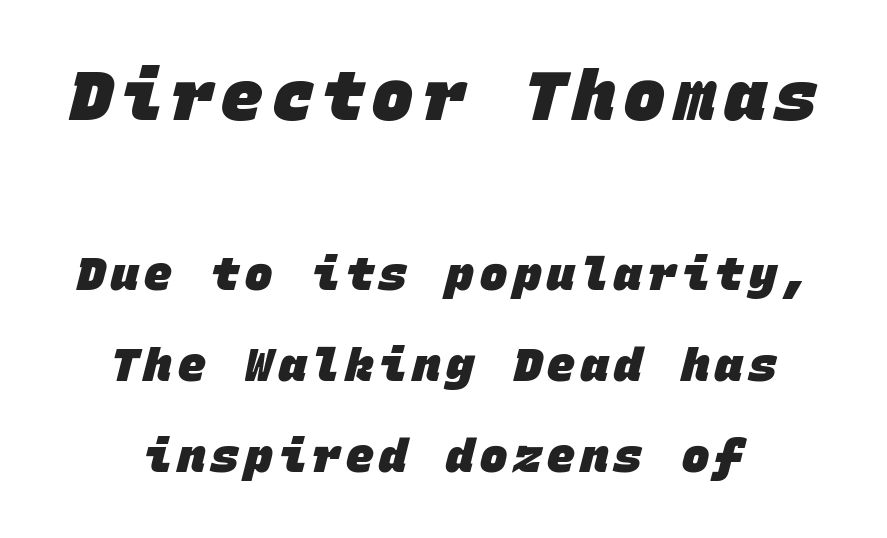
Here the designer chose a console-style face with uniform glyph widths. Visually, the top section dominates because its glyphs are scaled up. I'd describe the lettering as bold — thick and assertive. The face used here is a sans, in the tradition of grotesques and geometrics.
